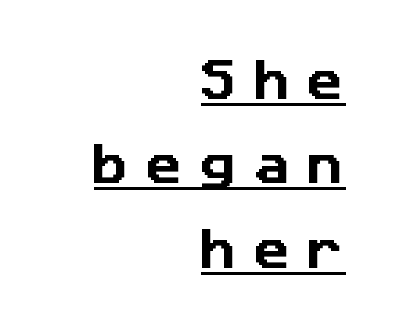
Q: Is the typeface a serif or a sans-serif typeface? A: Sans-serif.
Q: Is the text underlined? A: Yes.
Q: How is the paragraph aligned? A: Right-aligned.
Q: Is the spacing between letters normal or unusually wide? A: Unusually wide.
Q: Is the spacing between lines tight, normal or loose? A: Loose.
Q: Width (condensed, normal, or wide)? A: Normal.
Q: Stroke contrast? A: Low.
Q: x-height? A: Medium.
Q: Monospaced? A: No.
